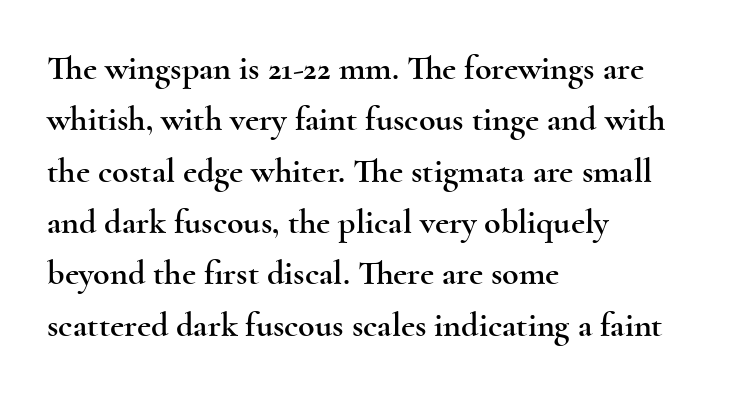
The image shows 34 px wide serif type, upright; set left-aligned, normal line spacing (1.51x), normal letter spacing, not underlined; a small x-height.
